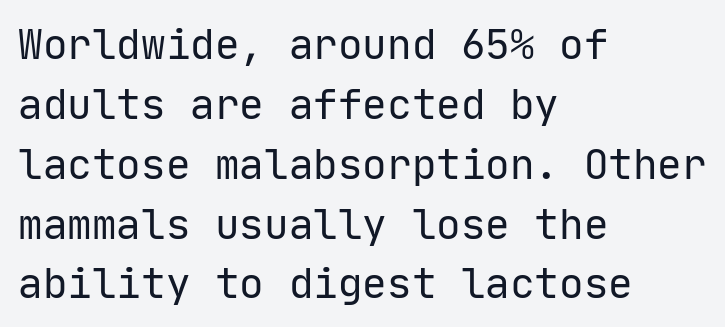
The image shows 41 px regular-weight sans-serif type, upright, monospaced; set left-aligned, normal line spacing (1.46x), normal letter spacing, not underlined; low stroke contrast and a medium x-height.
